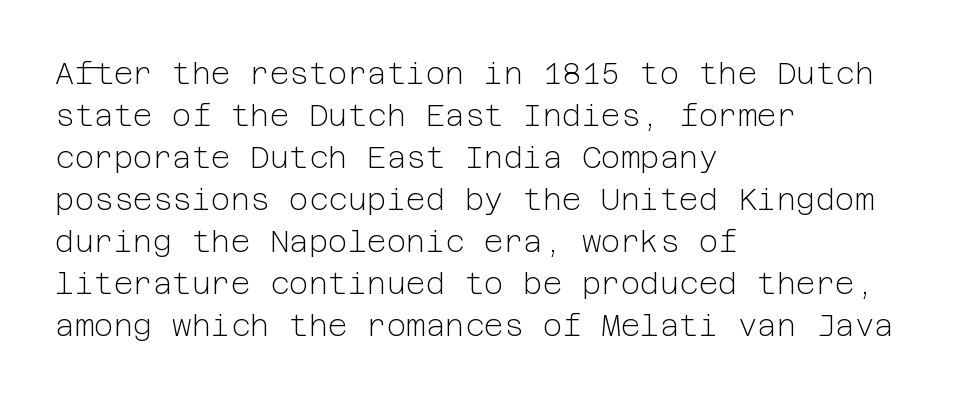
{"serif": "no", "italic": "no", "bold": "no", "weight": "light", "width": "normal", "stroke_contrast": "low", "x_height": "medium", "underline": "no", "align": "left", "line_spacing": "normal", "line_spacing_ratio": 1.4, "letter_spacing": "normal", "letter_spacing_em": 0.0, "glyph_px": 30}
